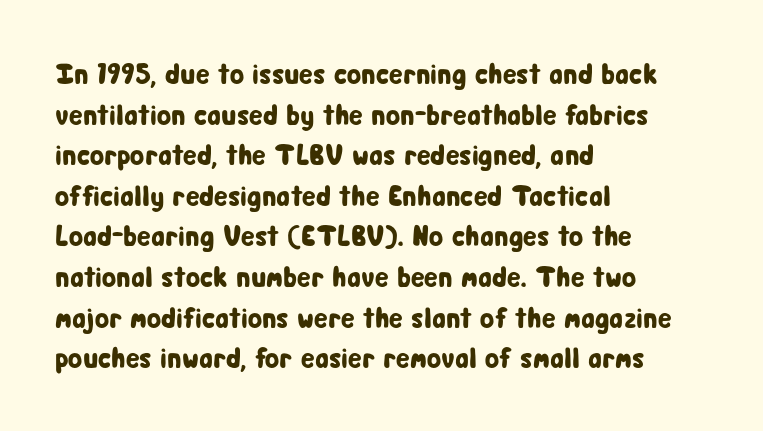
The image shows 29 px condensed sans-serif type, upright; set left-aligned, normal line spacing (1.4x), normal letter spacing, not underlined; low stroke contrast and a medium x-height.
